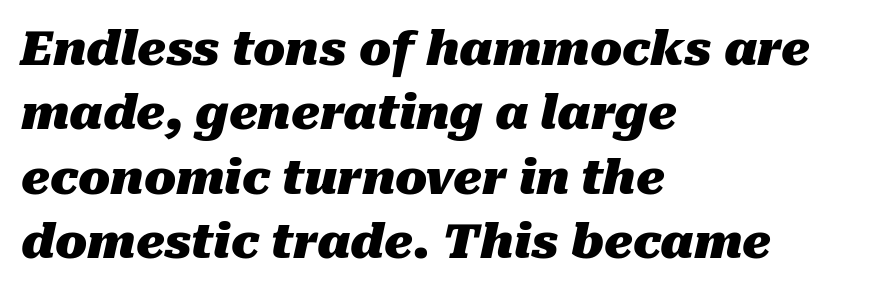
The image shows 47 px heavy type, italic (leaning right); set left-aligned, normal line spacing (1.37x), normal letter spacing, not underlined; medium stroke contrast and a medium x-height.
